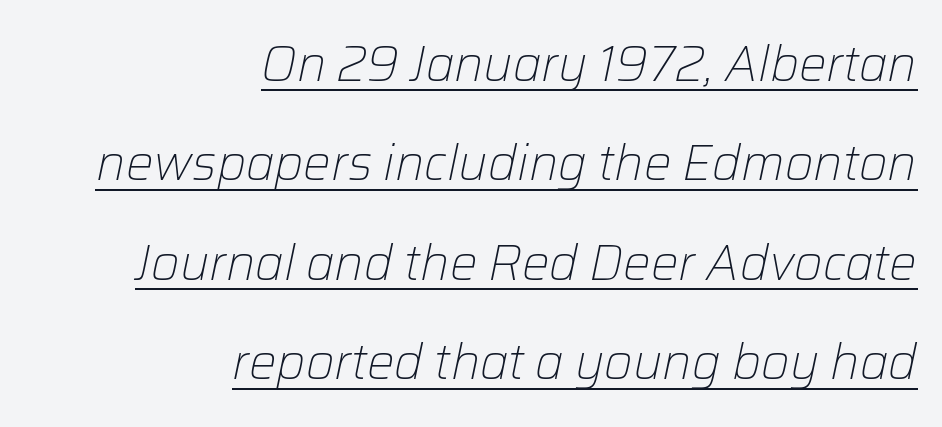
Q: Is the text bold? A: No.
Q: Is the text italic (slanted)? A: Yes, it leans right by about 12 degrees.
Q: Is the text underlined? A: Yes.
Q: How is the paragraph aligned? A: Right-aligned.
Q: Is the spacing between letters normal or unusually wide? A: Normal.
Q: Is the spacing between lines tight, normal or loose? A: Loose.
Q: Width (condensed, normal, or wide)? A: Normal.
Q: Stroke contrast? A: Low.
Q: x-height? A: Medium.
Q: Monospaced? A: No.
